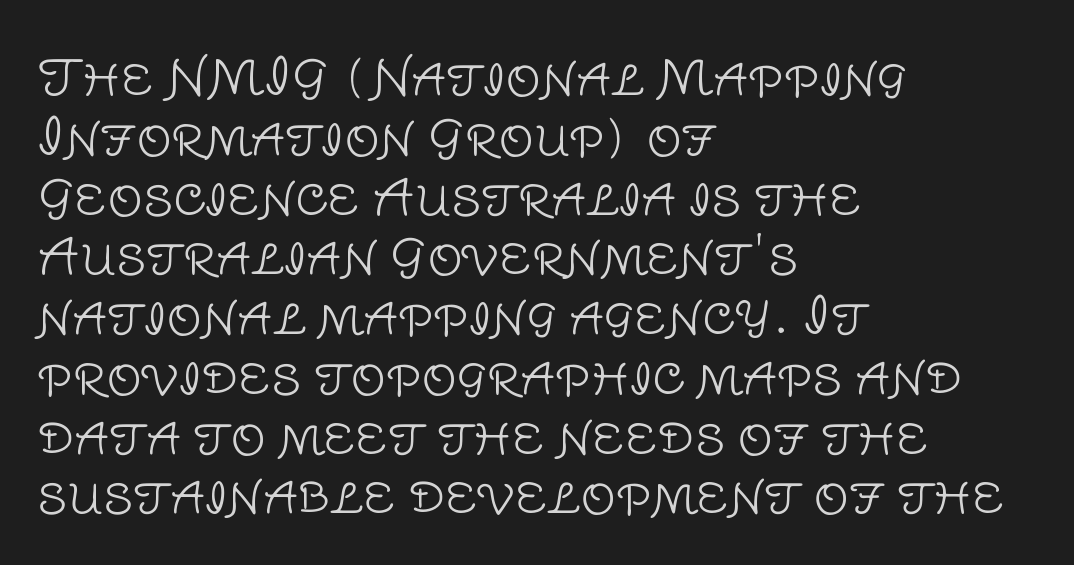
Quick note: underline off. The font family rendered here belongs to the sans-serif group. Observe the ordinary spacing: letters are neighbours, not strangers. This sample has the flowing, uneven cadence of proportional lettering. Weight: not bold — regular or lighter.
